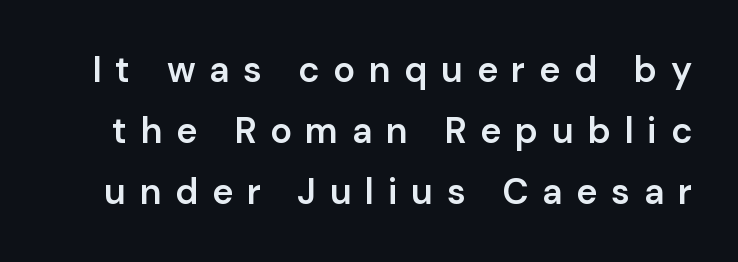
{"serif": "no", "italic": "no", "bold": "semi", "weight": "semibold", "width": "normal", "stroke_contrast": "low", "x_height": "medium", "monospaced": "no", "underline": "no", "line_spacing": "normal", "line_spacing_ratio": 1.69, "letter_spacing": "wide", "letter_spacing_em": 0.38, "glyph_px": 36}
